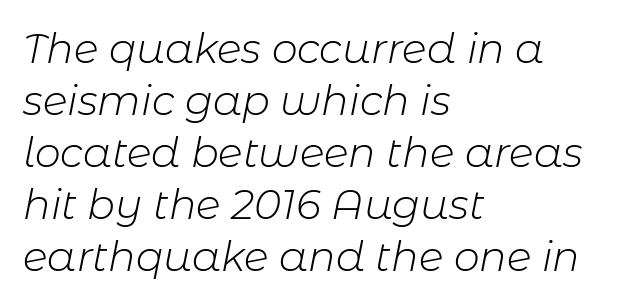
Q: Is the text bold? A: No.
Q: Is the text italic (slanted)? A: Yes, it leans right by about 11 degrees.
Q: Is the text underlined? A: No.
Q: How is the paragraph aligned? A: Left-aligned.
Q: Is the spacing between letters normal or unusually wide? A: Normal.
Q: Is the spacing between lines tight, normal or loose? A: Normal.
Q: Width (condensed, normal, or wide)? A: Normal.
Q: Stroke contrast? A: Low.
Q: x-height? A: Medium.
Q: Monospaced? A: No.
